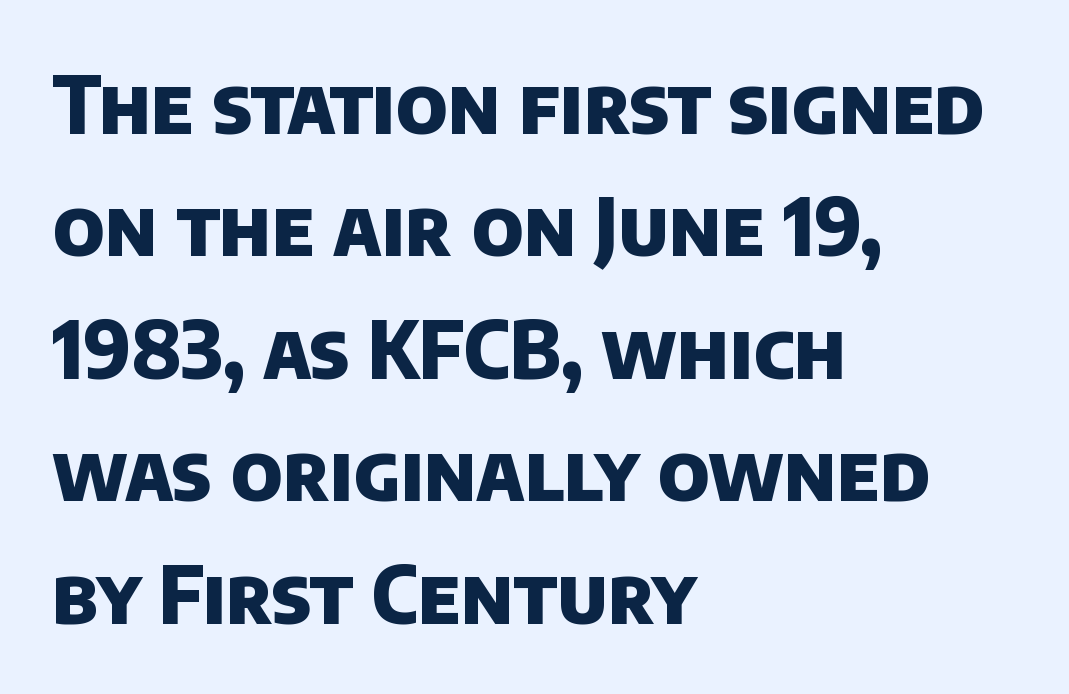
{"serif": "no", "bold": "yes", "weight": "heavy", "width": "normal", "stroke_contrast": "low", "x_height": "large", "monospaced": "no", "underline": "no", "align": "left", "line_spacing": "normal", "line_spacing_ratio": 1.55, "letter_spacing": "normal", "letter_spacing_em": 0.0, "glyph_px": 79}
